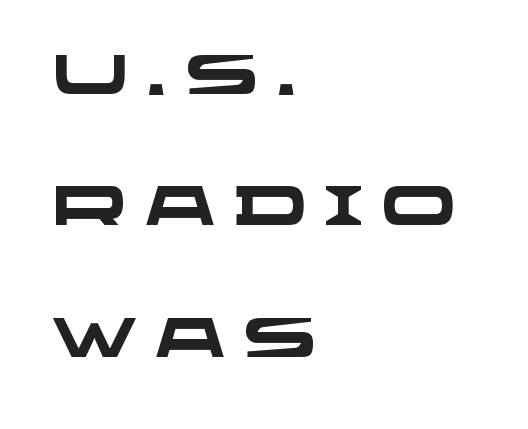
Q: Is the text bold? A: Yes.
Q: Is the typeface a serif or a sans-serif typeface? A: Sans-serif.
Q: Is the text underlined? A: No.
Q: How is the paragraph aligned? A: Left-aligned.
Q: Is the spacing between letters normal or unusually wide? A: Unusually wide.
Q: Is the spacing between lines tight, normal or loose? A: Loose.
Q: Width (condensed, normal, or wide)? A: Wide.
Q: Stroke contrast? A: Low.
Q: x-height? A: Large.
Q: Monospaced? A: No.
